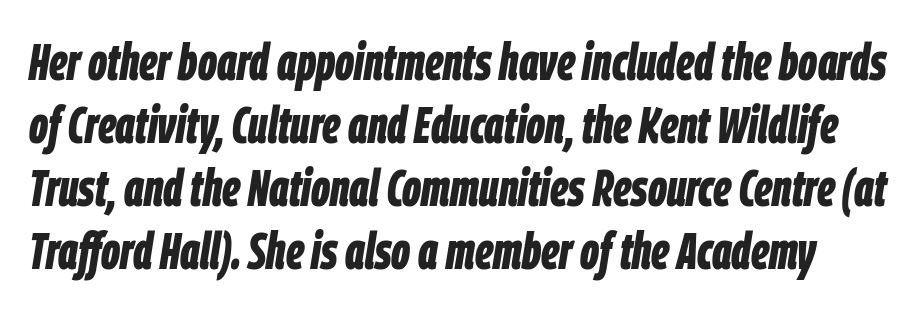
What weight is shown? A full bold with thick strokes. Each letter keeps its own natural width here, so spacing adapts to shape. Inter-character spacing is left at the font's built-in metrics. Decoration check: the copy has no underline. Every character sits at an angle, as italics do.
